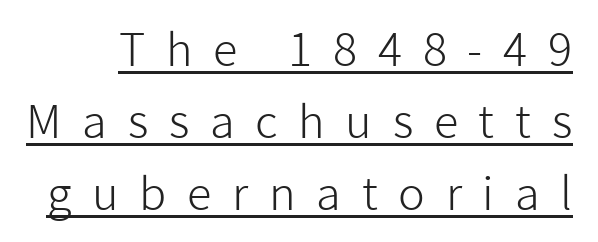
Q: Is the text bold? A: No.
Q: Is the text italic (slanted)? A: No, it is upright.
Q: Is the typeface a serif or a sans-serif typeface? A: Sans-serif.
Q: Is the text underlined? A: Yes.
Q: Is the spacing between letters normal or unusually wide? A: Unusually wide.
Q: Is the spacing between lines tight, normal or loose? A: Normal.
Q: Width (condensed, normal, or wide)? A: Normal.
Q: Stroke contrast? A: Low.
Q: x-height? A: Medium.
Q: Monospaced? A: No.
